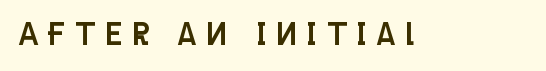
Q: Is the text italic (slanted)? A: No, it is upright.
Q: Is the typeface a serif or a sans-serif typeface? A: Sans-serif.
Q: Is the text underlined? A: No.
Q: Is the spacing between letters normal or unusually wide? A: Unusually wide.
Q: Width (condensed, normal, or wide)? A: Condensed.
Q: Stroke contrast? A: Low.
Q: x-height? A: Large.
Q: Monospaced? A: No.
